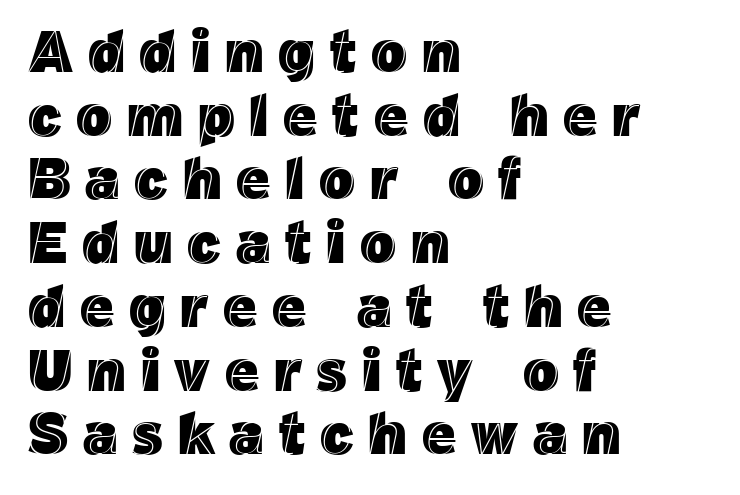
The image shows 59 px text type, upright; set left-aligned, tight line spacing (1.08x), unusually wide letter spacing (+0.25 em), not underlined; a medium x-height.
